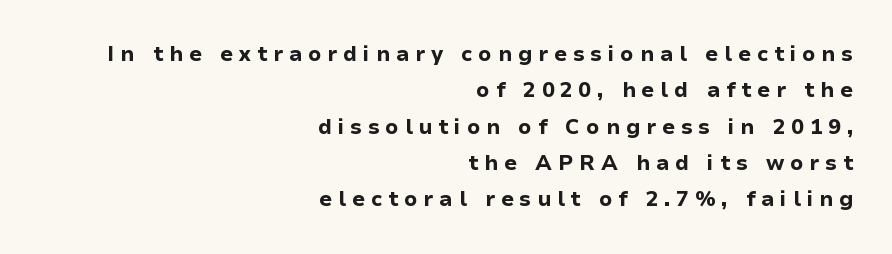
{"italic": "no", "bold": "yes", "underline": "no", "align": "right", "line_spacing_ratio": 1.73, "letter_spacing": "wide", "letter_spacing_em": 0.28, "glyph_px": 21}
